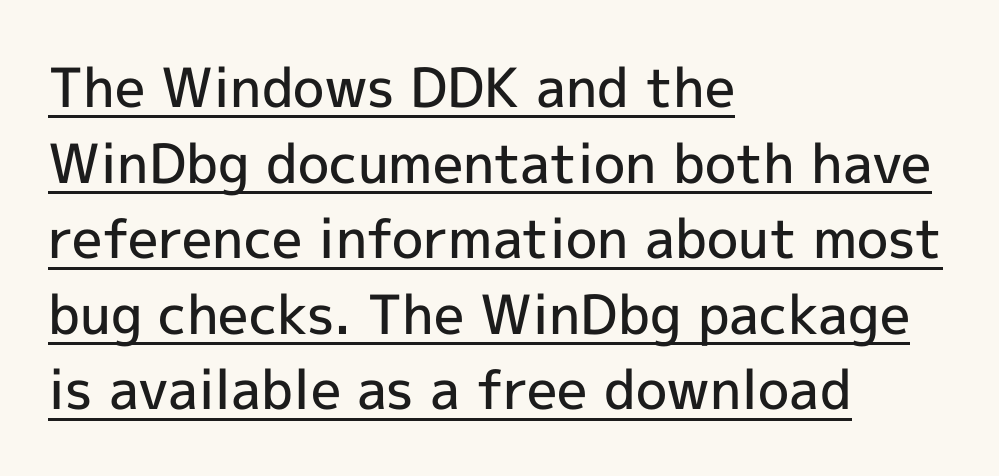
{"serif": "no", "italic": "no", "bold": "semi", "weight": "semibold", "width": "normal", "x_height": "medium", "monospaced": "no", "underline": "yes", "align": "left", "line_spacing": "normal", "line_spacing_ratio": 1.4, "letter_spacing": "normal", "letter_spacing_em": 0.0, "glyph_px": 54}
